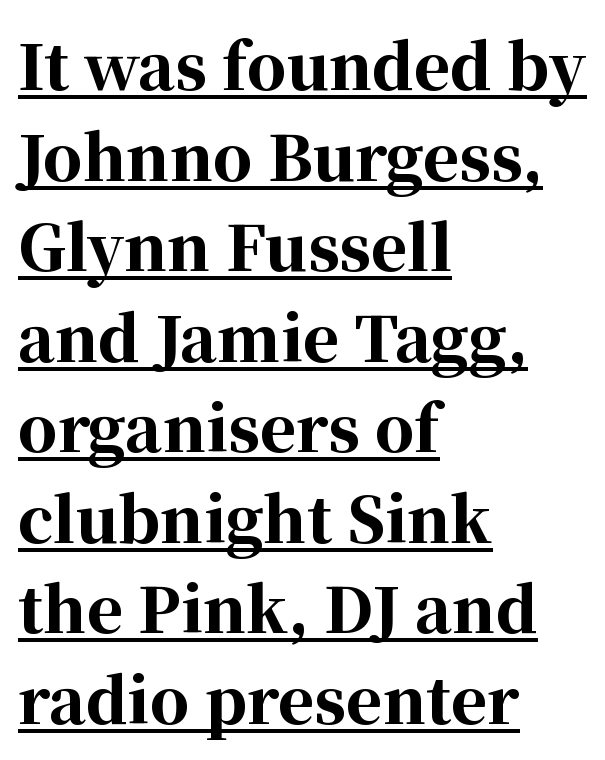
The image shows 62 px bold serif type, upright; set left-aligned, normal line spacing (1.46x), normal letter spacing, underlined; high stroke contrast and a medium x-height.
